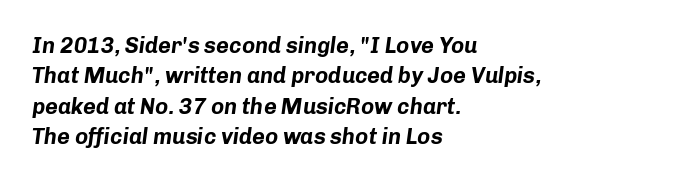
{"italic": "yes", "lean": "right", "slant_degrees": 8, "bold": "yes", "underline": "no", "align": "left", "line_spacing": "normal", "line_spacing_ratio": 1.38, "letter_spacing": "normal", "letter_spacing_em": 0.0, "glyph_px": 22}
